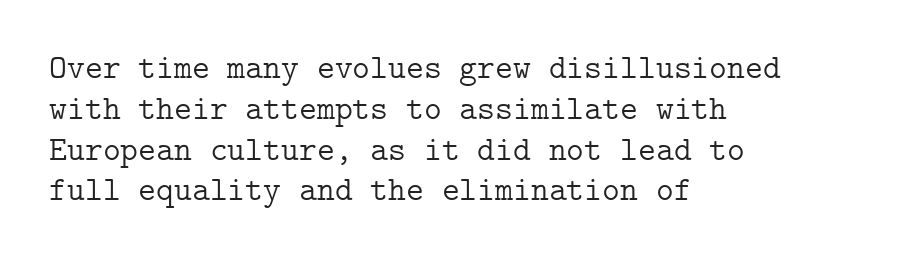
Tracking here is standard; glyphs follow each other at the usual distance. The typeface has the unassuming heft of standard copy or less. Each row of text sits above clean, open space. These lines are composed in type with serifs. Teacher's note: observe the even left margin — that is flush-left alignment.
